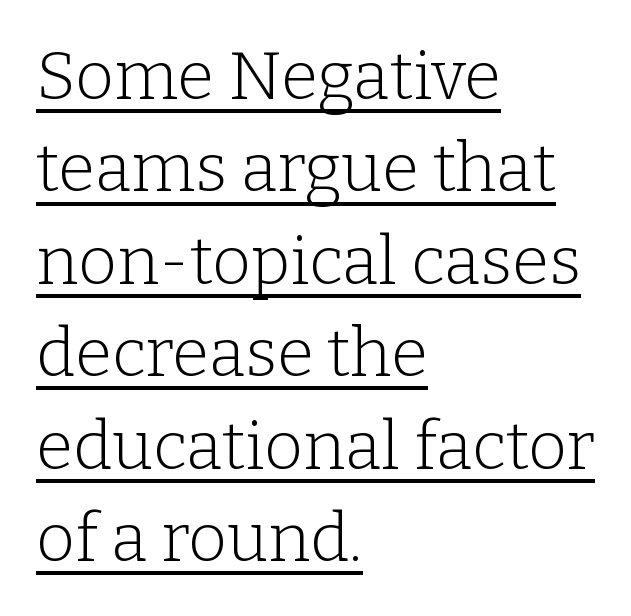
Nothing unusual about the tracking: characters are spaced as the font intends. This block has exactly the height ordinary leading produces. A continuous stroke trails under the words, as in a hyperlink. The letters carry serifs — small finishing strokes at the ends of their stems. This reads as an unemphasized weight, regular at the heaviest. Notice how the passage keeps a crisp vertical edge on the left only.
